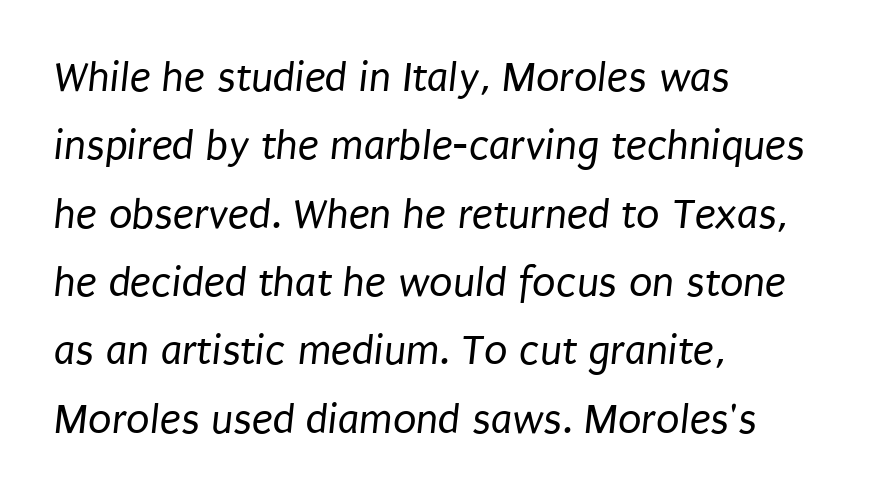
{"serif": "no", "bold": "no", "weight": "regular", "width": "condensed", "stroke_contrast": "low", "x_height": "large", "monospaced": "no", "underline": "no", "align": "left", "line_spacing": "normal", "line_spacing_ratio": 1.59, "letter_spacing": "normal", "letter_spacing_em": 0.0, "glyph_px": 43}
